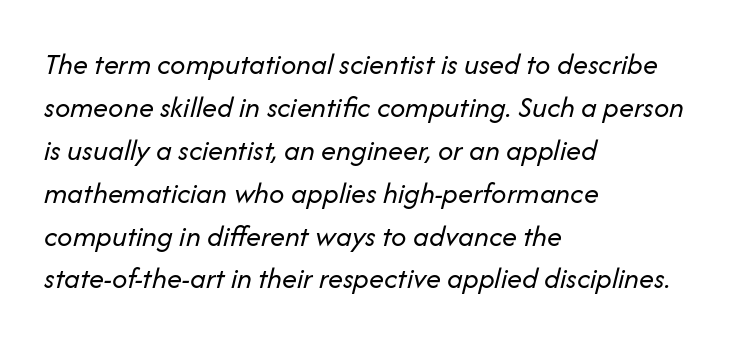
Q: Is the text bold? A: No.
Q: Is the text italic (slanted)? A: Yes, it leans right by about 14 degrees.
Q: Is the text underlined? A: No.
Q: How is the paragraph aligned? A: Left-aligned.
Q: Is the spacing between letters normal or unusually wide? A: Normal.
Q: Is the spacing between lines tight, normal or loose? A: Normal.
Q: Width (condensed, normal, or wide)? A: Normal.
Q: Stroke contrast? A: Low.
Q: x-height? A: Medium.
Q: Monospaced? A: No.
